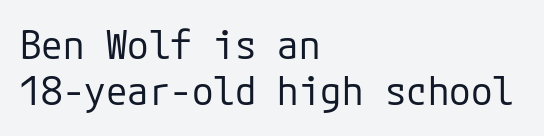
Glance below the letters and you will spot only blank space. Unbolded letterforms with no extra heft. The lettering holds an erect, upright posture throughout. This rendering leaves character spacing at its baseline value. The rendering shows plain stroke endings on the letterforms — a sans-serif design.
